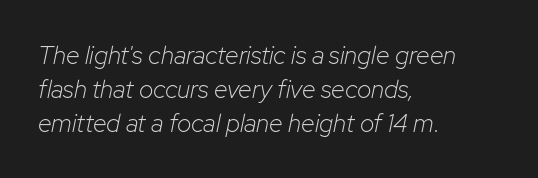
Q: Is the text bold? A: No.
Q: Is the text italic (slanted)? A: Yes, it leans right by about 12 degrees.
Q: Is the text underlined? A: No.
Q: How is the paragraph aligned? A: Left-aligned.
Q: Is the spacing between letters normal or unusually wide? A: Normal.
Q: Is the spacing between lines tight, normal or loose? A: Normal.
